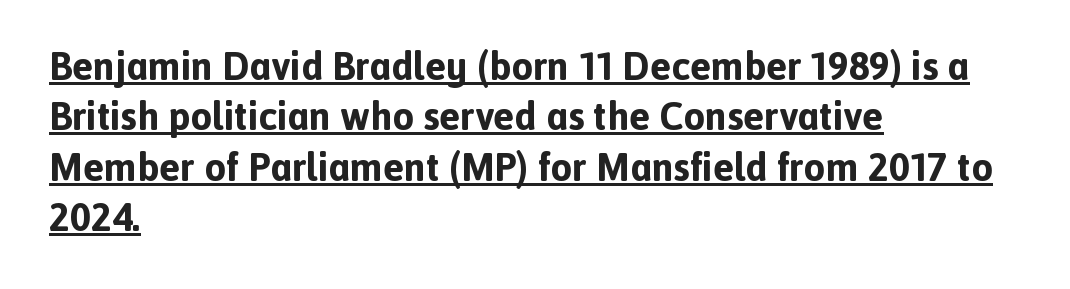
The typesetting leans heavy: a genuine bold. The rendering anchors every line to the left-hand side. The type family on display is of the sans-serif kind. Each letter keeps its own natural width here, so spacing adapts to shape. The font's upright variant was chosen for this text.
